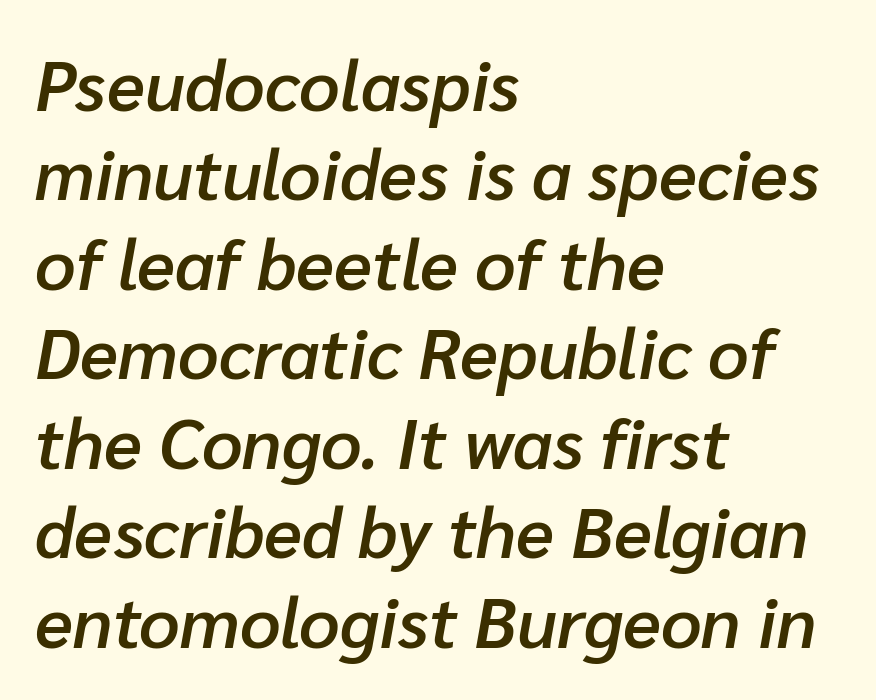
Q: Is the text bold? A: Semi-bold.
Q: Is the text italic (slanted)? A: Yes, it leans right by about 10 degrees.
Q: Is the text underlined? A: No.
Q: How is the paragraph aligned? A: Left-aligned.
Q: Is the spacing between letters normal or unusually wide? A: Normal.
Q: Is the spacing between lines tight, normal or loose? A: Normal.
Q: Width (condensed, normal, or wide)? A: Normal.
Q: Stroke contrast? A: Low.
Q: x-height? A: Medium.
Q: Monospaced? A: No.
